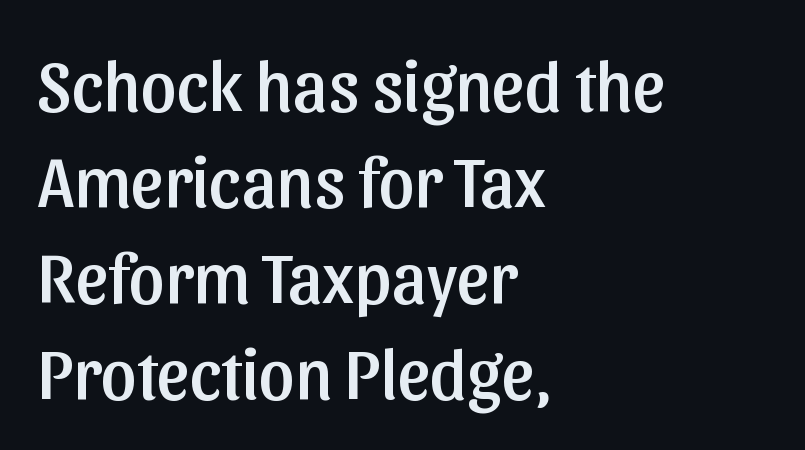
Looks like regular typesetting: each glyph gets only the width it needs. Type style note: lacks serifs. Underline: absent. Each line starts at the same left margin while the right side varies. The block of text has a typical density, with ordinary space between rows. The rendering keeps characters at their native spacing.
